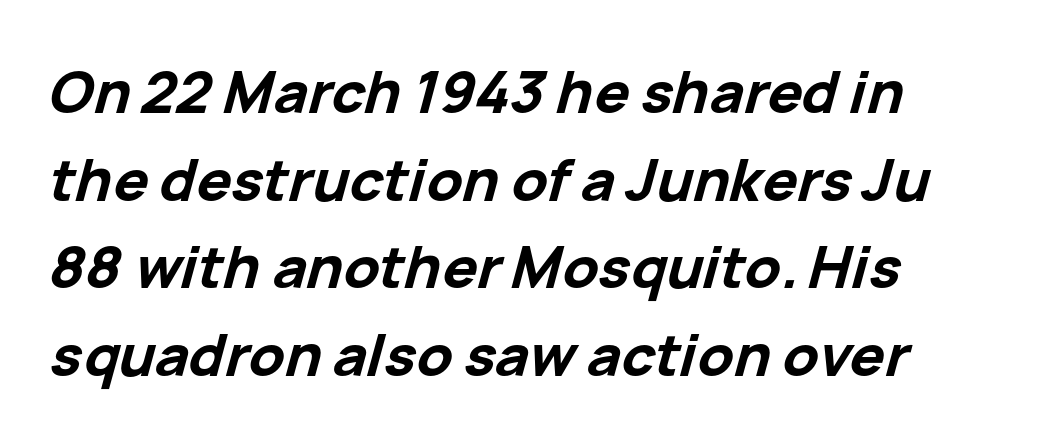
Q: Is the text bold? A: Yes.
Q: Is the text italic (slanted)? A: Yes, it leans right by about 15 degrees.
Q: Is the text underlined? A: No.
Q: How is the paragraph aligned? A: Left-aligned.
Q: Is the spacing between letters normal or unusually wide? A: Normal.
Q: Is the spacing between lines tight, normal or loose? A: Normal.
Q: Width (condensed, normal, or wide)? A: Normal.
Q: Stroke contrast? A: Low.
Q: x-height? A: Medium.
Q: Monospaced? A: No.
